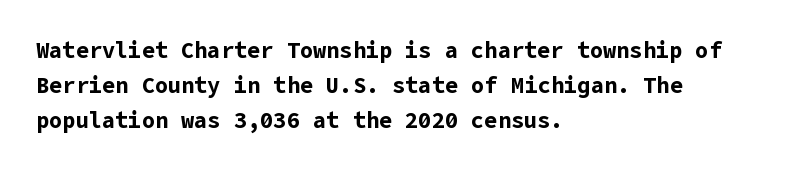
{"italic": "no", "bold": "yes", "underline": "no", "align": "left", "line_spacing": "normal", "line_spacing_ratio": 1.58, "letter_spacing": "normal", "letter_spacing_em": 0.0, "glyph_px": 22}
